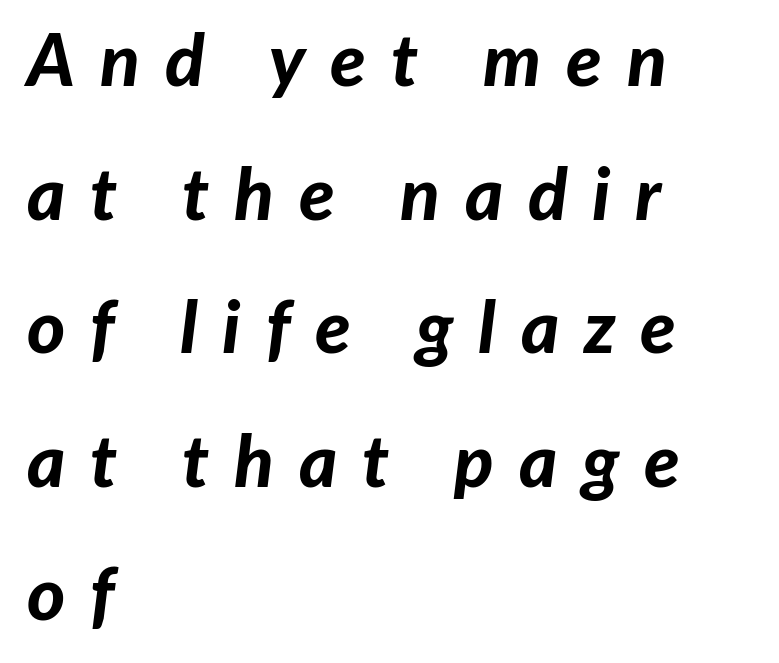
Proportional: the letters do not fall into vertical columns. All the whitespace from short lines collects on the right. Tall strokes in this sample are angled rather than plumb. There is plenty of visible air inserted between adjacent glyphs. Any mark beneath the type? The region is blank. Every letter is thick-stroked: bold, no question.
